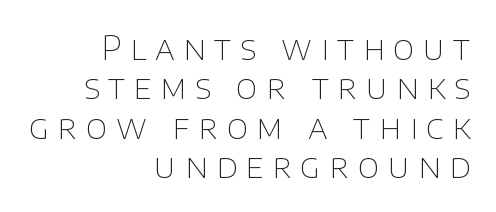
The image shows 33 px thin sans-serif type, upright; set right-aligned, line spacing 1.19x, unusually wide letter spacing (+0.26 em), not underlined; low stroke contrast and a large x-height.
